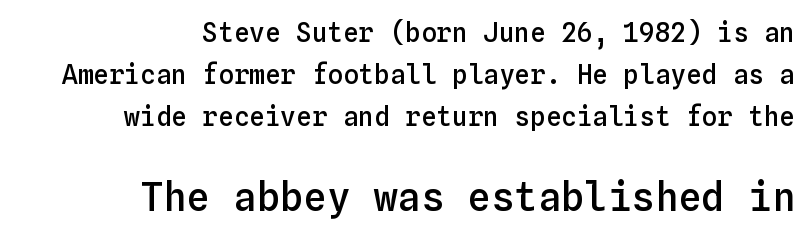
Q: Is the text bold? A: Semi-bold.
Q: Is the text italic (slanted)? A: No, it is upright.
Q: Is the text underlined? A: No.
Q: How is the paragraph aligned? A: Right-aligned.
Q: Is the spacing between letters normal or unusually wide? A: Normal.
Q: Is the spacing between lines tight, normal or loose? A: Normal.
Q: Which block of text is set in a larger size, the first (top) or the second (bottom)? A: The second (bottom) one.
Q: Width (condensed, normal, or wide)? A: Normal.
Q: Stroke contrast? A: Low.
Q: x-height? A: Medium.
Q: Monospaced? A: Yes.
